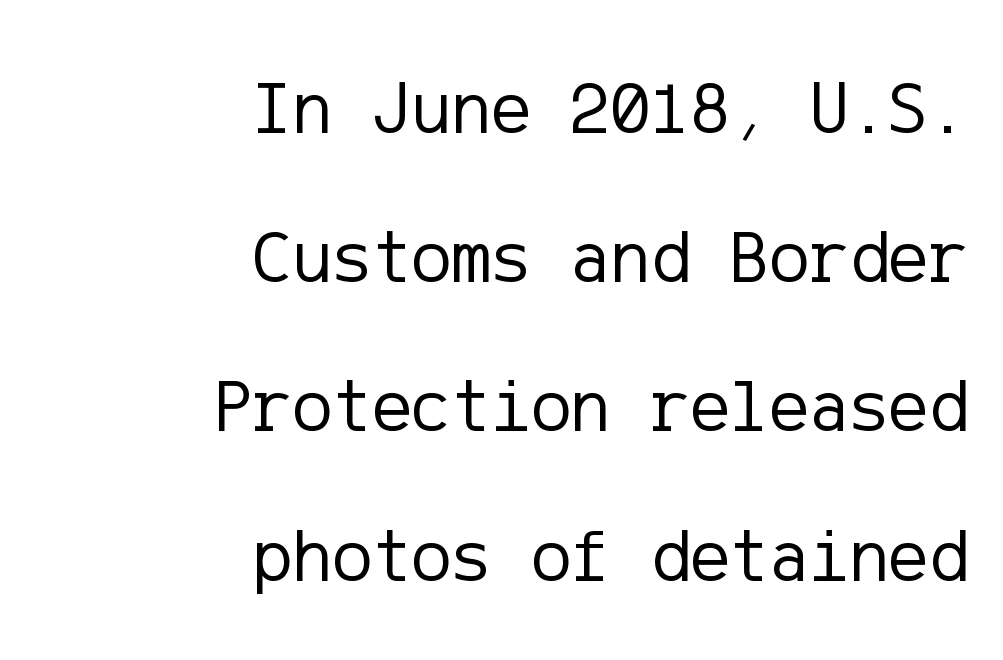
Q: Is the text bold? A: No.
Q: Is the text italic (slanted)? A: No, it is upright.
Q: Is the typeface a serif or a sans-serif typeface? A: Sans-serif.
Q: Is the text underlined? A: No.
Q: How is the paragraph aligned? A: Right-aligned.
Q: Is the spacing between letters normal or unusually wide? A: Normal.
Q: Is the spacing between lines tight, normal or loose? A: Loose.
Q: Width (condensed, normal, or wide)? A: Normal.
Q: Stroke contrast? A: Low.
Q: x-height? A: Medium.
